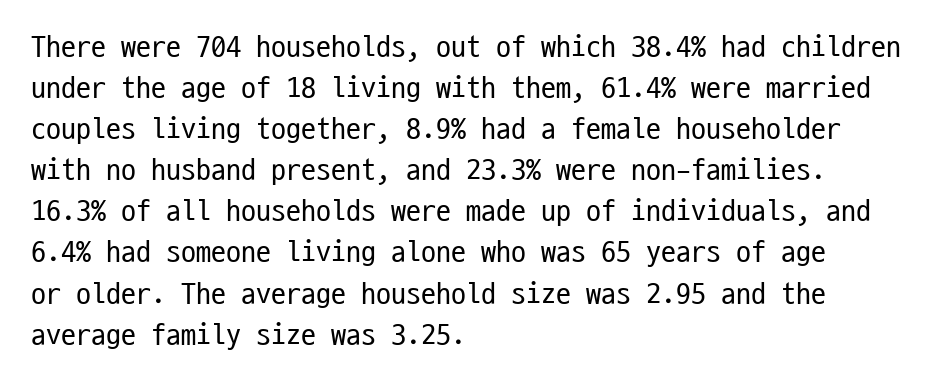
{"serif": "no", "italic": "no", "bold": "no", "weight": "regular", "width": "condensed", "stroke_contrast": "low", "x_height": "medium", "monospaced": "yes", "underline": "no", "align": "left", "line_spacing": "normal", "line_spacing_ratio": 1.37, "letter_spacing": "normal", "letter_spacing_em": 0.0, "glyph_px": 30}
